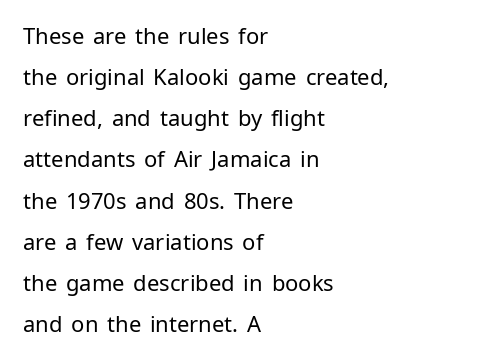
Q: Is the text bold? A: No.
Q: Is the text italic (slanted)? A: No, it is upright.
Q: Is the text underlined? A: No.
Q: How is the paragraph aligned? A: Left-aligned.
Q: Is the spacing between letters normal or unusually wide? A: Normal.
